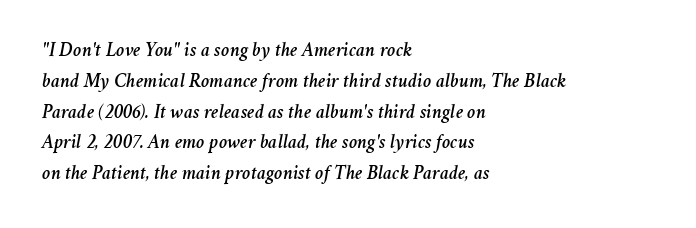
The image shows 20 px text type, italic (leaning right); set left-aligned, normal line spacing (1.54x), normal letter spacing, not underlined.
